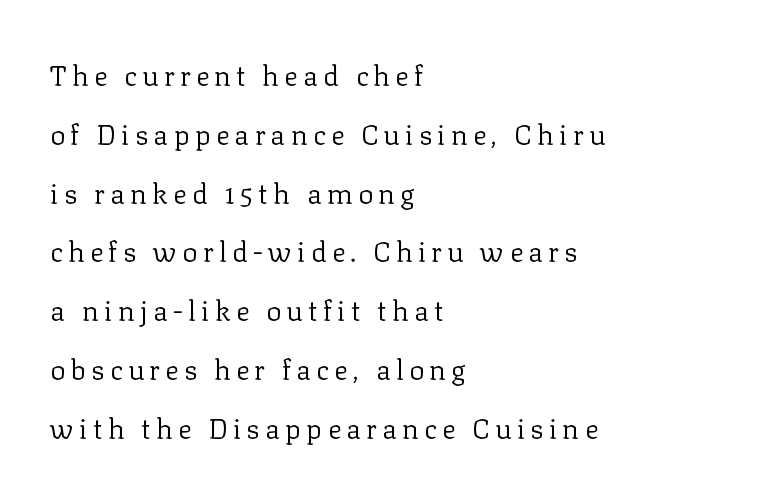
{"serif": "yes", "italic": "no", "bold": "no", "weight": "regular", "width": "normal", "stroke_contrast": "low", "x_height": "medium", "monospaced": "no", "underline": "no", "align": "left", "line_spacing": "loose", "line_spacing_ratio": 2.1, "glyph_px": 28}
